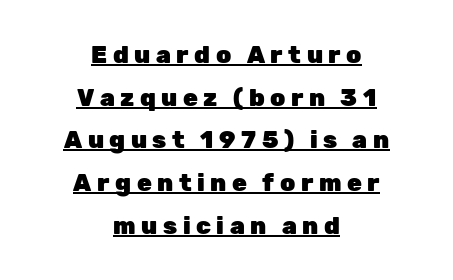
{"italic": "no", "bold": "yes", "underline": "yes", "align": "center", "line_spacing_ratio": 1.78, "letter_spacing": "wide", "letter_spacing_em": 0.23, "glyph_px": 24}
